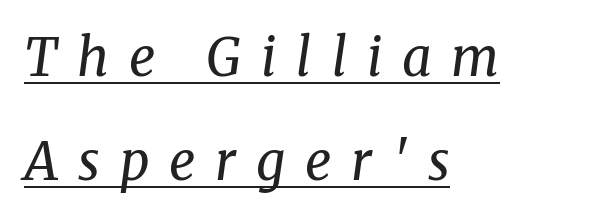
{"serif": "yes", "italic": "yes", "lean": "right", "slant_degrees": 8, "bold": "no", "weight": "regular", "width": "normal", "stroke_contrast": "medium", "x_height": "medium", "monospaced": "no", "underline": "yes", "align": "left", "line_spacing": "loose", "line_spacing_ratio": 2.0, "letter_spacing": "wide", "letter_spacing_em": 0.38, "glyph_px": 52}
